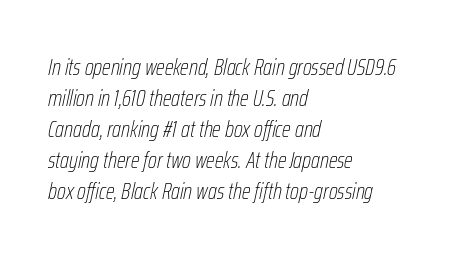
The image shows 23 px text type, italic (leaning right); set left-aligned, normal line spacing (1.35x), normal letter spacing, not underlined.
